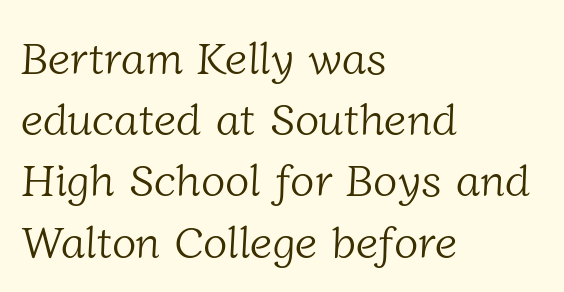
{"serif": "yes", "bold": "no", "weight": "light", "width": "normal", "stroke_contrast": "low", "x_height": "medium", "monospaced": "no", "underline": "no", "align": "left", "line_spacing": "normal", "line_spacing_ratio": 1.36, "letter_spacing": "normal", "letter_spacing_em": 0.0, "glyph_px": 45}
